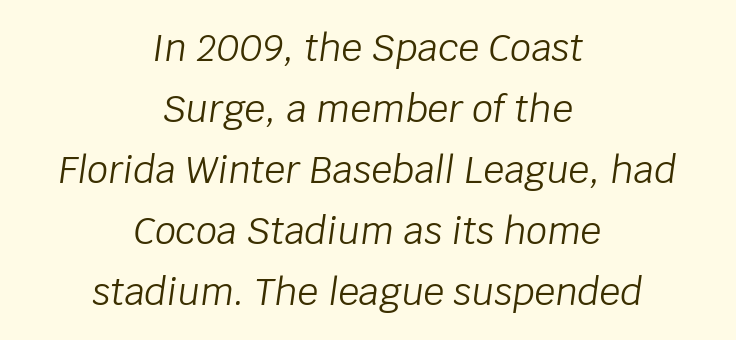
The image shows 37 px light type, italic (leaning right); set centered, normal line spacing (1.65x), normal letter spacing, not underlined; low stroke contrast and a large x-height.
